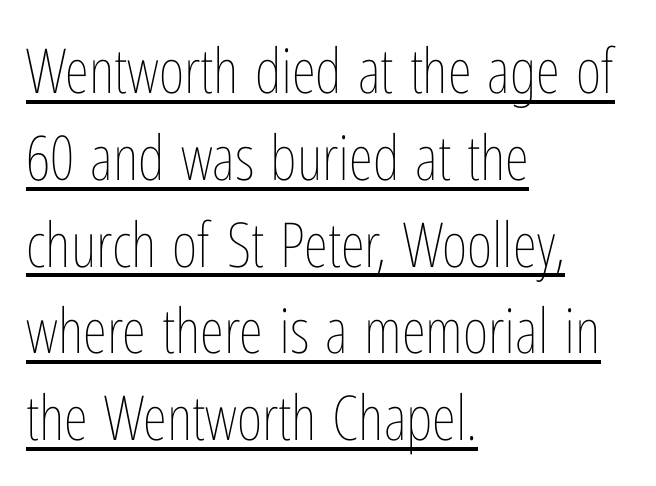
Q: Is the text bold? A: No.
Q: Is the text italic (slanted)? A: No, it is upright.
Q: Is the text underlined? A: Yes.
Q: How is the paragraph aligned? A: Left-aligned.
Q: Is the spacing between letters normal or unusually wide? A: Normal.
Q: Is the spacing between lines tight, normal or loose? A: Normal.
Q: Width (condensed, normal, or wide)? A: Condensed.
Q: Stroke contrast? A: Low.
Q: x-height? A: Medium.
Q: Monospaced? A: No.
